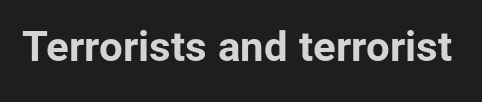
The image shows 42 px bold sans-serif type, upright; set normal letter spacing, not underlined; low stroke contrast and a medium x-height.
